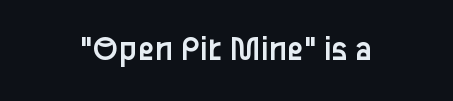
Q: Is the text bold? A: No.
Q: Is the text italic (slanted)? A: No, it is upright.
Q: Is the typeface a serif or a sans-serif typeface? A: Sans-serif.
Q: Is the text underlined? A: No.
Q: How is the paragraph aligned? A: Centered.
Q: Is the spacing between letters normal or unusually wide? A: Normal.
Q: Width (condensed, normal, or wide)? A: Normal.
Q: Stroke contrast? A: Low.
Q: x-height? A: Medium.
Q: Monospaced? A: No.
